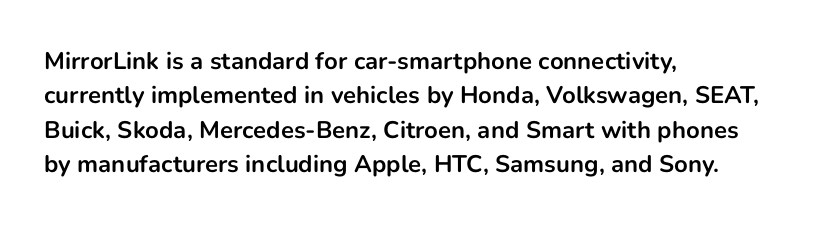
Q: Is the text bold? A: Yes.
Q: Is the text italic (slanted)? A: No, it is upright.
Q: Is the text underlined? A: No.
Q: How is the paragraph aligned? A: Left-aligned.
Q: Is the spacing between letters normal or unusually wide? A: Normal.
Q: Is the spacing between lines tight, normal or loose? A: Normal.
